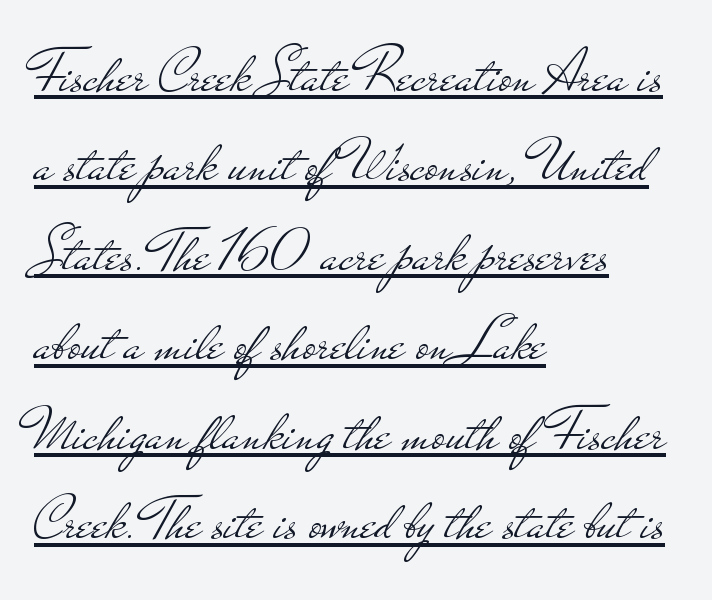
The image shows 63 px light, wide sans-serif type; set left-aligned, normal line spacing (1.42x), normal letter spacing, underlined; low stroke contrast and a small x-height.
